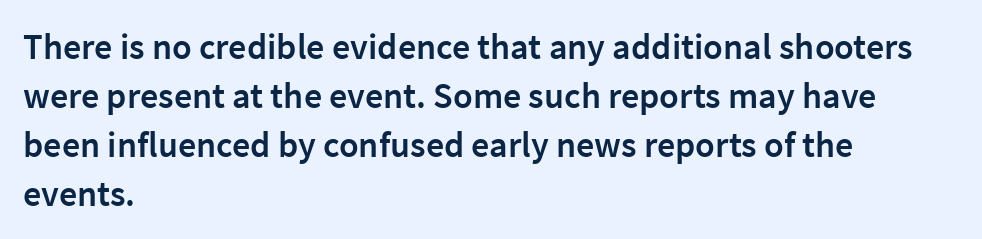
The image shows 36 px semibold sans-serif type, upright; set left-aligned, normal line spacing (1.36x), normal letter spacing, not underlined; low stroke contrast and a medium x-height.
